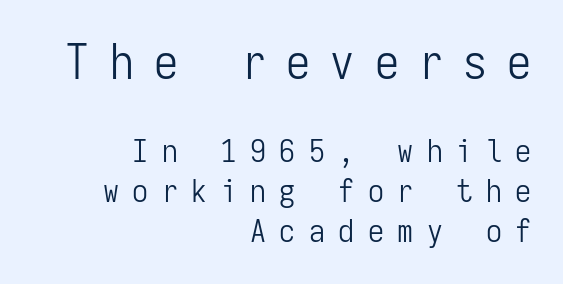
The type family on display is of the sans-serif kind. Weight class: somewhere from thin through regular. Note the uniform advance width — an 'i' takes as much space as an 'm'. The space directly below the letters is spotless. Character size in the leading block exceeds that of the trailing block. Does the lettering tilt? It doesn't — this is upright.
